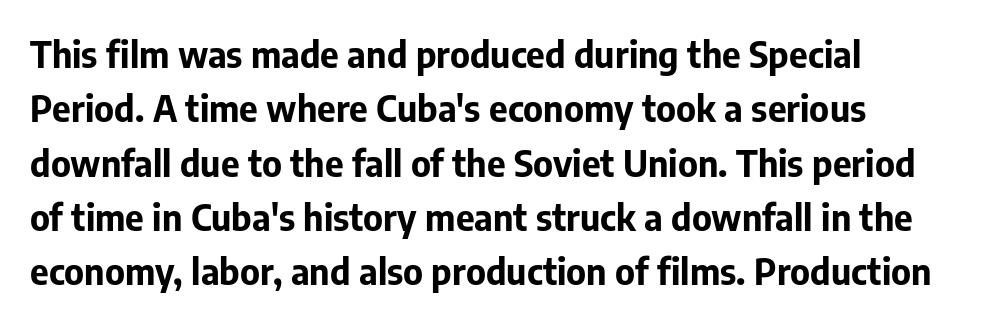
Q: Is the text bold? A: Yes.
Q: Is the text italic (slanted)? A: No, it is upright.
Q: Is the typeface a serif or a sans-serif typeface? A: Sans-serif.
Q: Is the text underlined? A: No.
Q: How is the paragraph aligned? A: Left-aligned.
Q: Is the spacing between letters normal or unusually wide? A: Normal.
Q: Is the spacing between lines tight, normal or loose? A: Normal.
Q: Width (condensed, normal, or wide)? A: Normal.
Q: Stroke contrast? A: Low.
Q: x-height? A: Medium.
Q: Monospaced? A: No.
